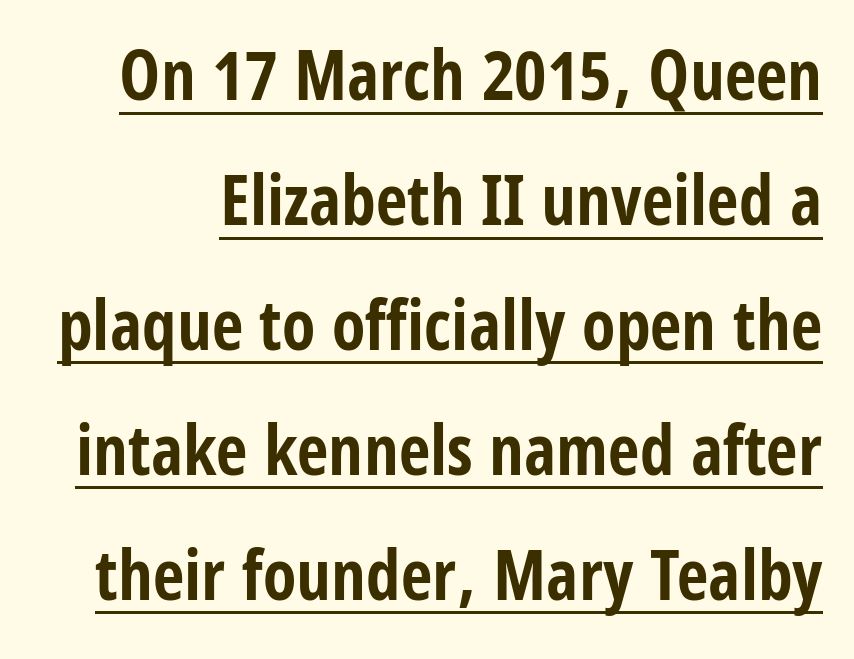
The image shows 69 px bold, condensed sans-serif type, upright; set line spacing 1.81x, normal letter spacing, underlined; low stroke contrast and a large x-height.
